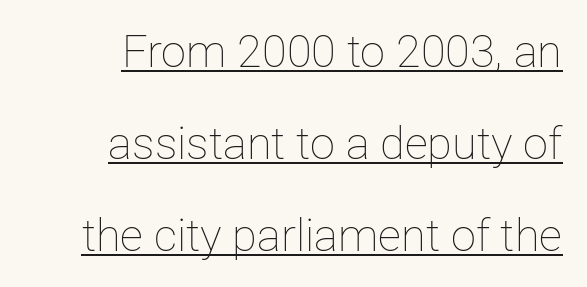
Q: Is the text bold? A: No.
Q: Is the text italic (slanted)? A: No, it is upright.
Q: Is the text underlined? A: Yes.
Q: How is the paragraph aligned? A: Right-aligned.
Q: Is the spacing between letters normal or unusually wide? A: Normal.
Q: Is the spacing between lines tight, normal or loose? A: Loose.
Q: Width (condensed, normal, or wide)? A: Normal.
Q: Stroke contrast? A: Low.
Q: x-height? A: Medium.
Q: Monospaced? A: No.
